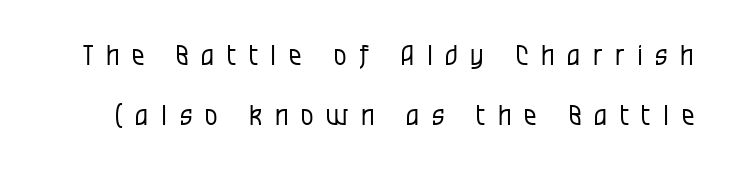
{"serif": "no", "italic": "no", "bold": "no", "weight": "regular", "width": "condensed", "stroke_contrast": "low", "x_height": "large", "monospaced": "no", "underline": "no", "line_spacing": "loose", "line_spacing_ratio": 2.14, "letter_spacing": "wide", "letter_spacing_em": 0.45, "glyph_px": 28}
